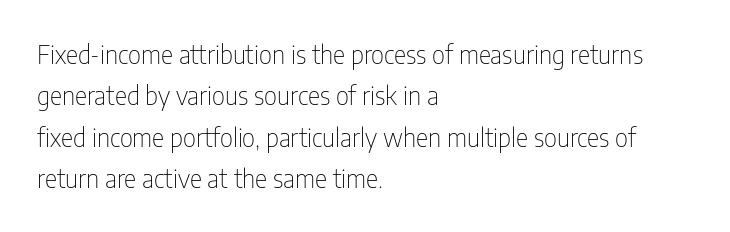
Q: Is the text bold? A: No.
Q: Is the text italic (slanted)? A: No, it is upright.
Q: Is the text underlined? A: No.
Q: How is the paragraph aligned? A: Left-aligned.
Q: Is the spacing between letters normal or unusually wide? A: Normal.
Q: Is the spacing between lines tight, normal or loose? A: Normal.
